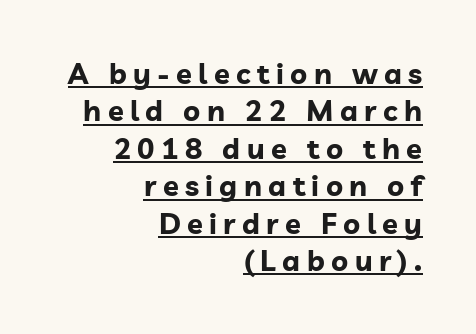
The image shows 29 px bold sans-serif type, upright; set right-aligned, normal line spacing (1.29x), unusually wide letter spacing (+0.22 em), underlined; low stroke contrast and a medium x-height.
